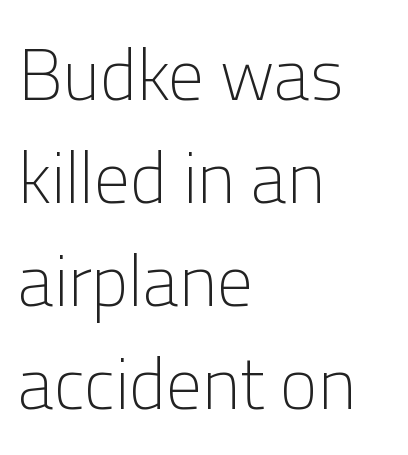
{"serif": "no", "italic": "no", "bold": "no", "weight": "light", "width": "normal", "stroke_contrast": "low", "x_height": "medium", "monospaced": "no", "underline": "no", "align": "left", "line_spacing": "normal", "line_spacing_ratio": 1.43, "letter_spacing": "normal", "letter_spacing_em": 0.0, "glyph_px": 72}
